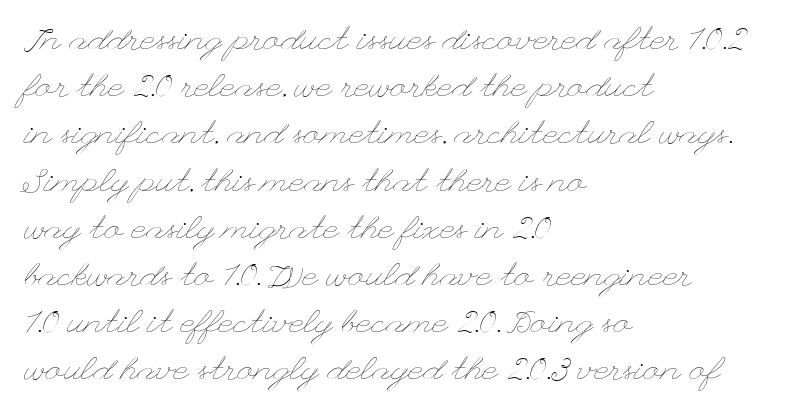
Regular leading. Vertical stems look standard width or narrower in stroke. The gap between lines stays unmarked. What stands out about the letter spacing? Nothing — it is the standard amount. All the whitespace from short lines collects on the right.
